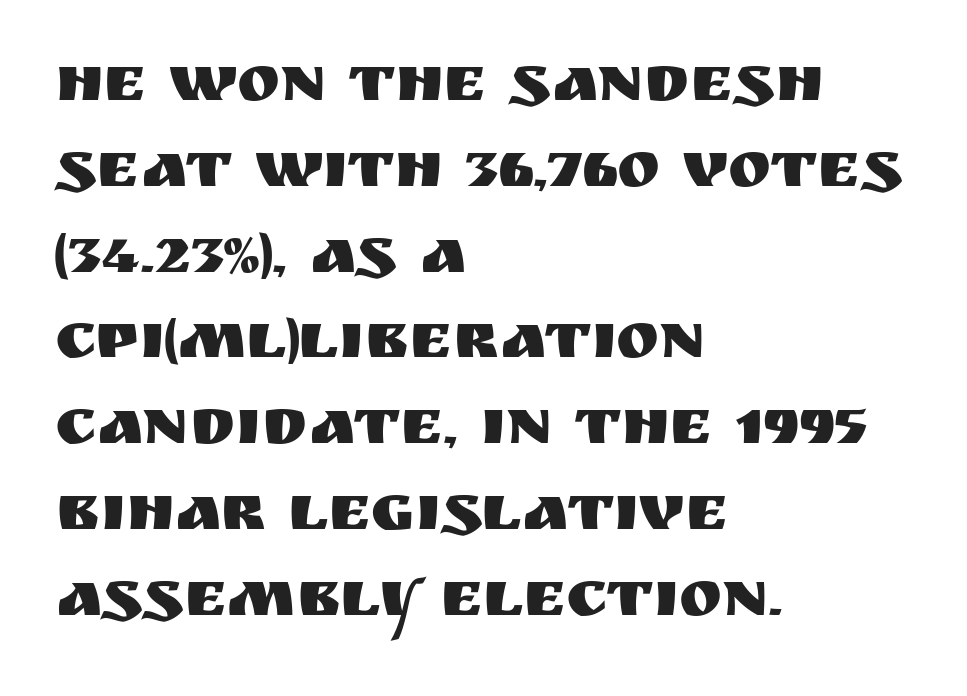
{"serif": "no", "italic": "no", "width": "normal", "stroke_contrast": "medium", "x_height": "large", "monospaced": "no", "underline": "no", "align": "left", "line_spacing": "normal", "line_spacing_ratio": 1.32, "letter_spacing": "normal", "letter_spacing_em": 0.0, "glyph_px": 65}
